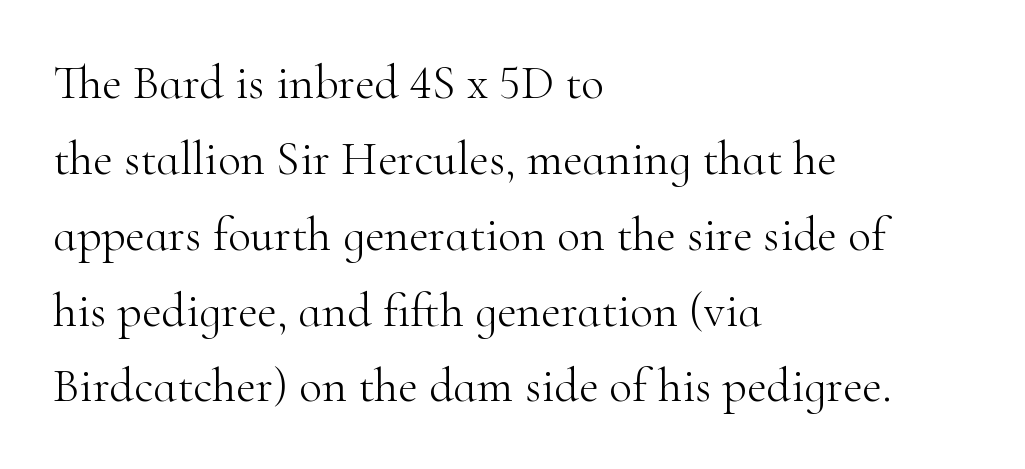
{"serif": "yes", "italic": "no", "bold": "no", "weight": "light", "width": "normal", "stroke_contrast": "high", "x_height": "small", "monospaced": "no", "underline": "no", "align": "left", "line_spacing": "normal", "line_spacing_ratio": 1.58, "letter_spacing": "normal", "letter_spacing_em": 0.0, "glyph_px": 48}
